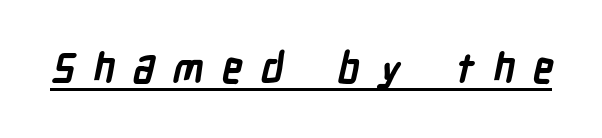
The image shows 41 px semibold, condensed sans-serif type; set unusually wide letter spacing (+0.44 em), underlined; low stroke contrast and a medium x-height.
